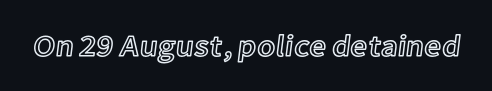
{"width": "normal", "x_height": "medium", "monospaced": "no", "underline": "no", "letter_spacing": "normal", "letter_spacing_em": 0.0, "glyph_px": 30}
